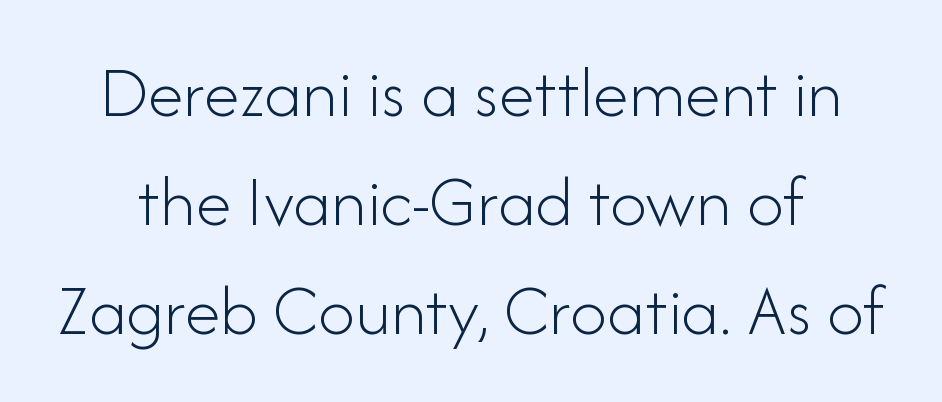
Q: Is the text bold? A: No.
Q: Is the text italic (slanted)? A: No, it is upright.
Q: Is the typeface a serif or a sans-serif typeface? A: Sans-serif.
Q: Is the text underlined? A: No.
Q: Is the spacing between letters normal or unusually wide? A: Normal.
Q: Is the spacing between lines tight, normal or loose? A: Normal.
Q: Width (condensed, normal, or wide)? A: Normal.
Q: Stroke contrast? A: Low.
Q: x-height? A: Small.
Q: Monospaced? A: No.
